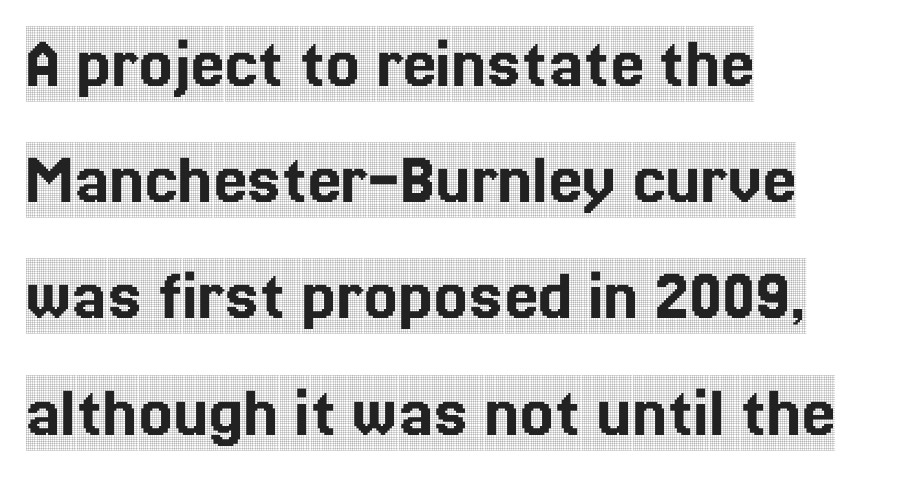
The image shows 75 px condensed serif type, upright; set left-aligned, normal line spacing (1.55x), normal letter spacing, not underlined; a large x-height.
